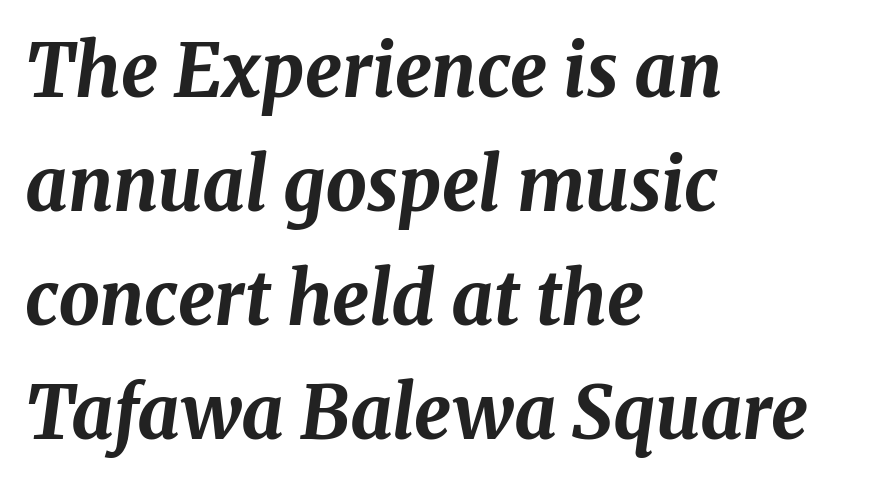
Q: Is the text bold? A: Yes.
Q: Is the text italic (slanted)? A: Yes, it leans right by about 8 degrees.
Q: Is the text underlined? A: No.
Q: How is the paragraph aligned? A: Left-aligned.
Q: Is the spacing between letters normal or unusually wide? A: Normal.
Q: Is the spacing between lines tight, normal or loose? A: Normal.
Q: Width (condensed, normal, or wide)? A: Normal.
Q: Stroke contrast? A: Medium.
Q: x-height? A: Medium.
Q: Monospaced? A: No.
